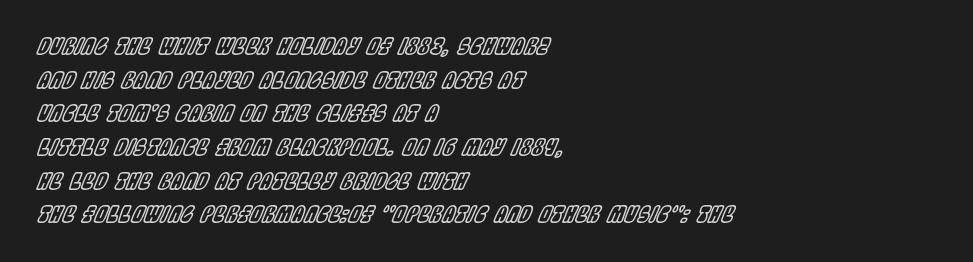
This block has exactly the height ordinary leading produces. Words float on clear page, feet unadorned. Layout note: lines flush left. There's an unmistakable incline to the writing here. Short note: letters normally spaced.
